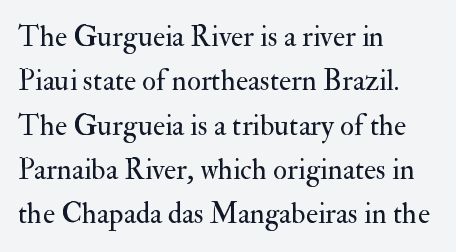
The image shows 29 px regular-weight serif type, upright; set left-aligned, normal line spacing (1.53x), normal letter spacing, not underlined; medium stroke contrast and a small x-height.
